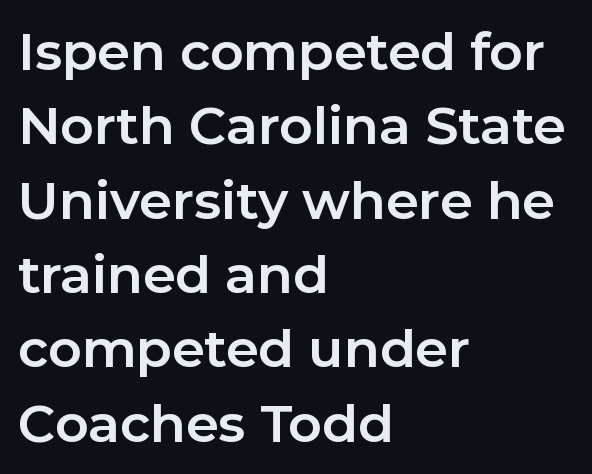
Q: Is the text bold? A: Yes.
Q: Is the text italic (slanted)? A: No, it is upright.
Q: Is the typeface a serif or a sans-serif typeface? A: Sans-serif.
Q: Is the text underlined? A: No.
Q: How is the paragraph aligned? A: Left-aligned.
Q: Is the spacing between letters normal or unusually wide? A: Normal.
Q: Is the spacing between lines tight, normal or loose? A: Normal.
Q: Width (condensed, normal, or wide)? A: Normal.
Q: Stroke contrast? A: Low.
Q: x-height? A: Medium.
Q: Monospaced? A: No.
